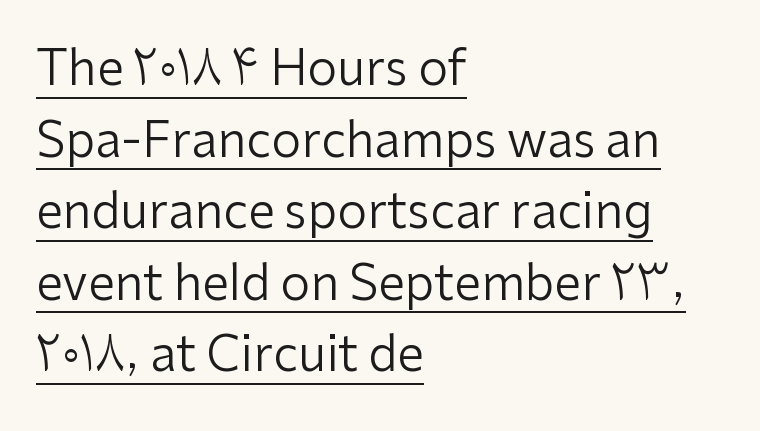
{"serif": "no", "italic": "no", "bold": "no", "weight": "regular", "width": "normal", "stroke_contrast": "low", "x_height": "medium", "monospaced": "no", "underline": "yes", "align": "left", "line_spacing": "normal", "line_spacing_ratio": 1.49, "letter_spacing": "normal", "letter_spacing_em": 0.0, "glyph_px": 48}
